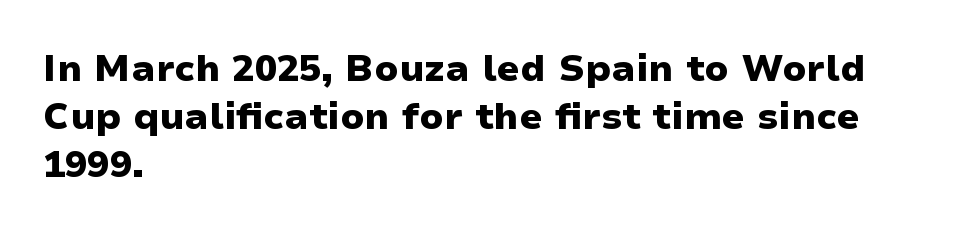
Is the letter spacing exaggerated? No — it looks like the ordinary default. This is roman type, the default non-slanted kind. Serifs: no, the terminals of the letterforms are clean. Lines of text with bare space underneath. A classic flush-left, rag-right setting is used for this passage.
